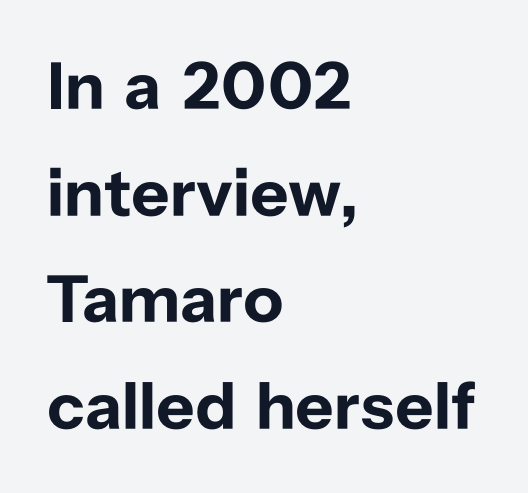
Q: Is the text bold? A: Yes.
Q: Is the text italic (slanted)? A: No, it is upright.
Q: Is the typeface a serif or a sans-serif typeface? A: Sans-serif.
Q: Is the text underlined? A: No.
Q: How is the paragraph aligned? A: Left-aligned.
Q: Is the spacing between letters normal or unusually wide? A: Normal.
Q: Is the spacing between lines tight, normal or loose? A: Normal.
Q: Width (condensed, normal, or wide)? A: Normal.
Q: Stroke contrast? A: Low.
Q: x-height? A: Medium.
Q: Monospaced? A: No.
